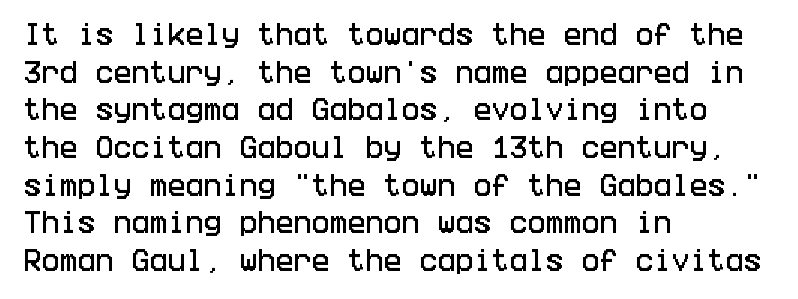
{"italic": "no", "underline": "no", "align": "left", "line_spacing": "normal", "line_spacing_ratio": 1.57, "letter_spacing": "normal", "letter_spacing_em": 0.0, "glyph_px": 24}
